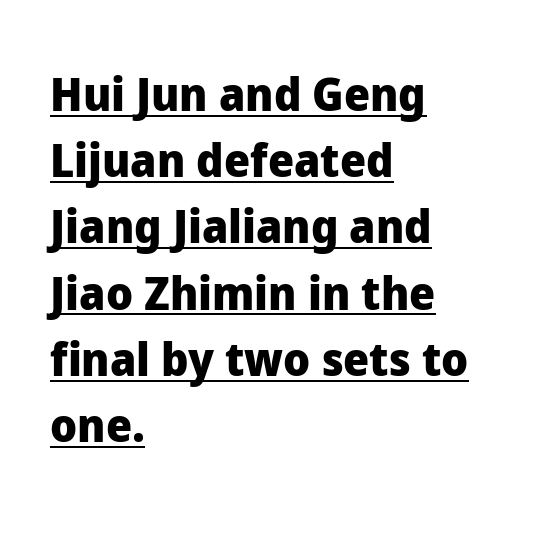
If you drew a line through each stem, it would be perfectly vertical. The text block is weighted toward the left margin, trailing off unevenly rightward. Note the varied advance widths — an 'i' is clearly narrower than an 'm'. Reading down the column, the eye jumps a familiar distance to each next line.
